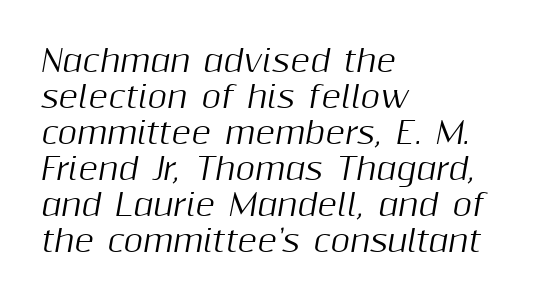
The image shows 30 px text type, italic (leaning right); set left-aligned, line spacing 1.2x, normal letter spacing, not underlined; medium stroke contrast and a medium x-height.
